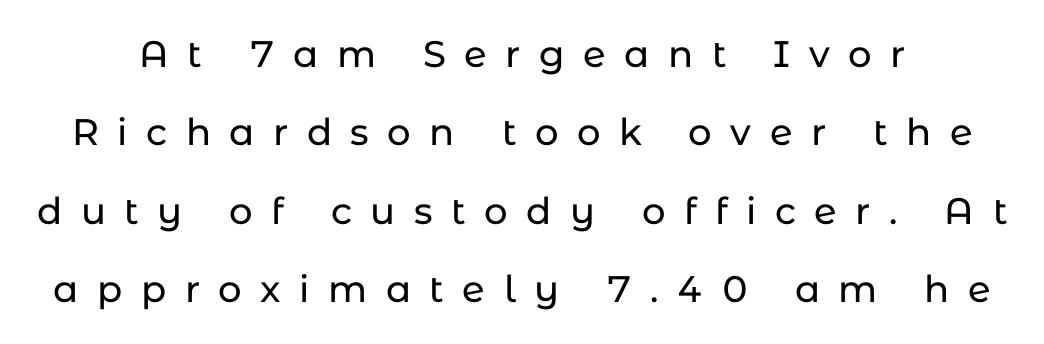
Q: Is the text italic (slanted)? A: No, it is upright.
Q: Is the typeface a serif or a sans-serif typeface? A: Sans-serif.
Q: Is the text underlined? A: No.
Q: Is the spacing between letters normal or unusually wide? A: Unusually wide.
Q: Is the spacing between lines tight, normal or loose? A: Loose.
Q: Width (condensed, normal, or wide)? A: Normal.
Q: Stroke contrast? A: Low.
Q: x-height? A: Medium.
Q: Monospaced? A: No.
